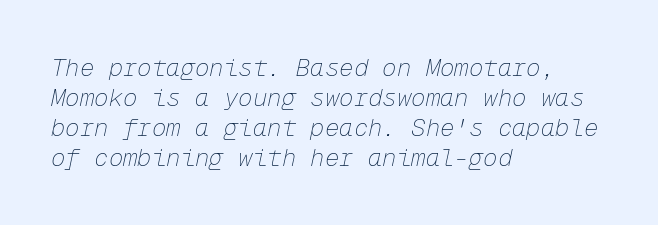
Q: Is the text bold? A: No.
Q: Is the text italic (slanted)? A: Yes, it leans right by about 12 degrees.
Q: Is the text underlined? A: No.
Q: How is the paragraph aligned? A: Left-aligned.
Q: Is the spacing between letters normal or unusually wide? A: Normal.
Q: Is the spacing between lines tight, normal or loose? A: Normal.
